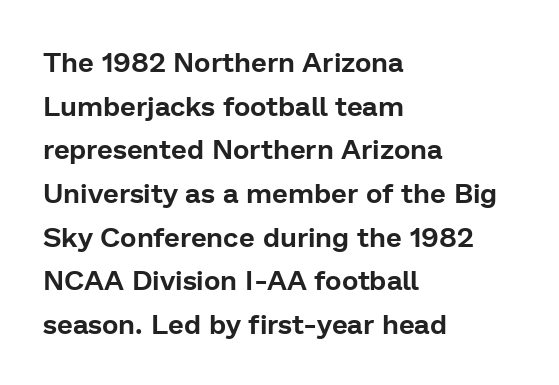
Q: Is the text italic (slanted)? A: No, it is upright.
Q: Is the typeface a serif or a sans-serif typeface? A: Sans-serif.
Q: Is the text underlined? A: No.
Q: How is the paragraph aligned? A: Left-aligned.
Q: Is the spacing between letters normal or unusually wide? A: Normal.
Q: Is the spacing between lines tight, normal or loose? A: Normal.
Q: Width (condensed, normal, or wide)? A: Normal.
Q: Stroke contrast? A: Low.
Q: x-height? A: Medium.
Q: Monospaced? A: No.
